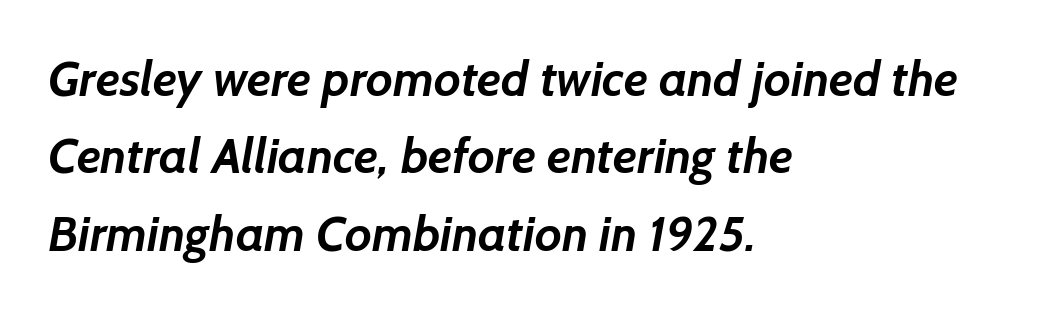
Q: Is the text bold? A: Yes.
Q: Is the typeface a serif or a sans-serif typeface? A: Sans-serif.
Q: Is the text underlined? A: No.
Q: How is the paragraph aligned? A: Left-aligned.
Q: Is the spacing between letters normal or unusually wide? A: Normal.
Q: Is the spacing between lines tight, normal or loose? A: Normal.
Q: Width (condensed, normal, or wide)? A: Normal.
Q: Stroke contrast? A: Low.
Q: x-height? A: Medium.
Q: Monospaced? A: No.
